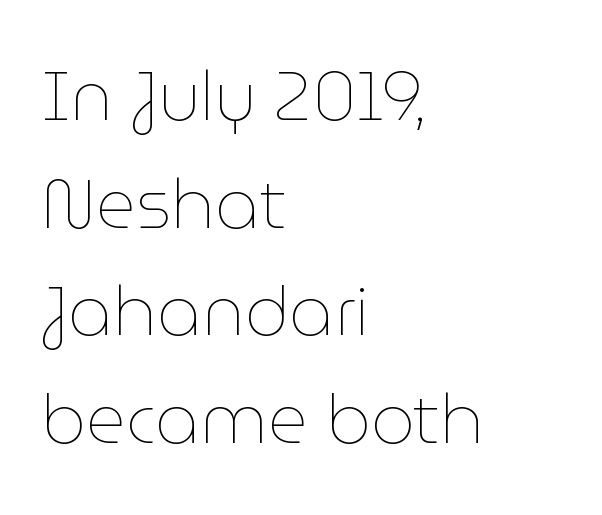
Q: Is the text bold? A: No.
Q: Is the text italic (slanted)? A: No, it is upright.
Q: Is the text underlined? A: No.
Q: How is the paragraph aligned? A: Left-aligned.
Q: Is the spacing between letters normal or unusually wide? A: Normal.
Q: Is the spacing between lines tight, normal or loose? A: Normal.
Q: Width (condensed, normal, or wide)? A: Normal.
Q: Stroke contrast? A: Low.
Q: x-height? A: Medium.
Q: Monospaced? A: No.
